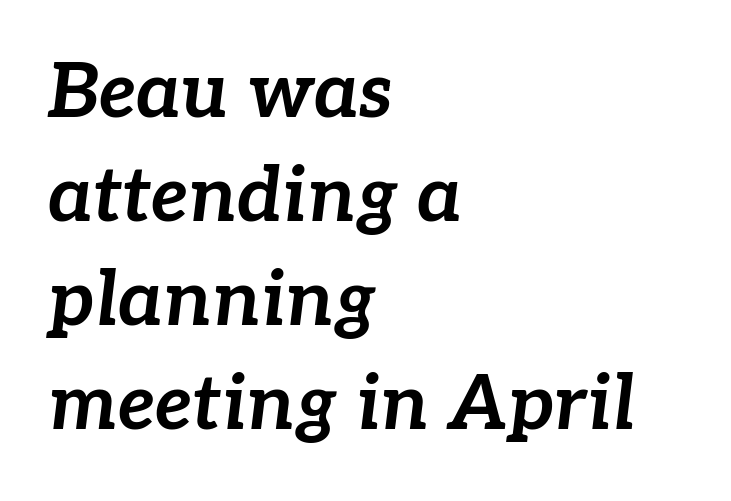
Q: Is the text bold? A: Yes.
Q: Is the text italic (slanted)? A: Yes, it leans right by about 7 degrees.
Q: Is the text underlined? A: No.
Q: How is the paragraph aligned? A: Left-aligned.
Q: Is the spacing between letters normal or unusually wide? A: Normal.
Q: Is the spacing between lines tight, normal or loose? A: Normal.
Q: Width (condensed, normal, or wide)? A: Normal.
Q: Stroke contrast? A: Low.
Q: x-height? A: Medium.
Q: Monospaced? A: No.
